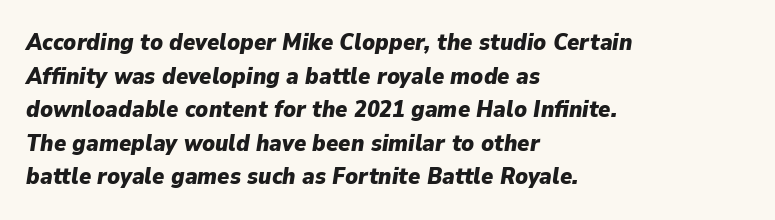
The image shows 23 px bold type, italic (leaning right); set left-aligned, normal line spacing (1.46x), normal letter spacing, not underlined.
